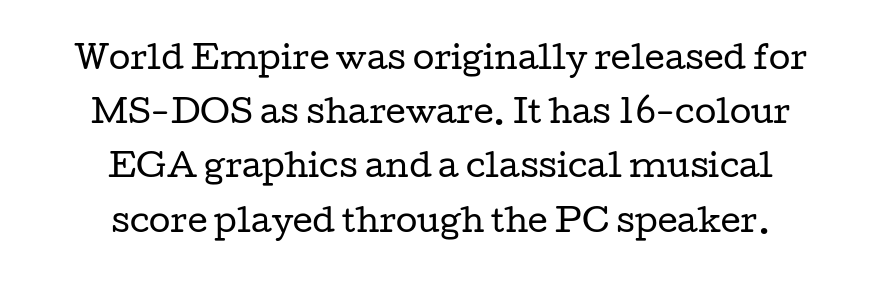
The image shows 31 px regular-weight, wide serif type, upright; set centered, line spacing 1.75x, normal letter spacing, not underlined; low stroke contrast and a medium x-height.
